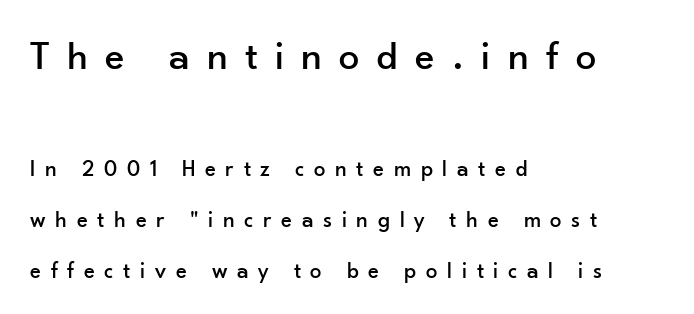
{"serif": "no", "italic": "no", "width": "normal", "stroke_contrast": "low", "x_height": "small", "monospaced": "no", "underline": "no", "align": "left", "line_spacing": "loose", "line_spacing_ratio": 2.22, "letter_spacing": "wide", "letter_spacing_em": 0.42, "larger_block": "first", "size_ratio": 1.78, "glyph_px": 41}
